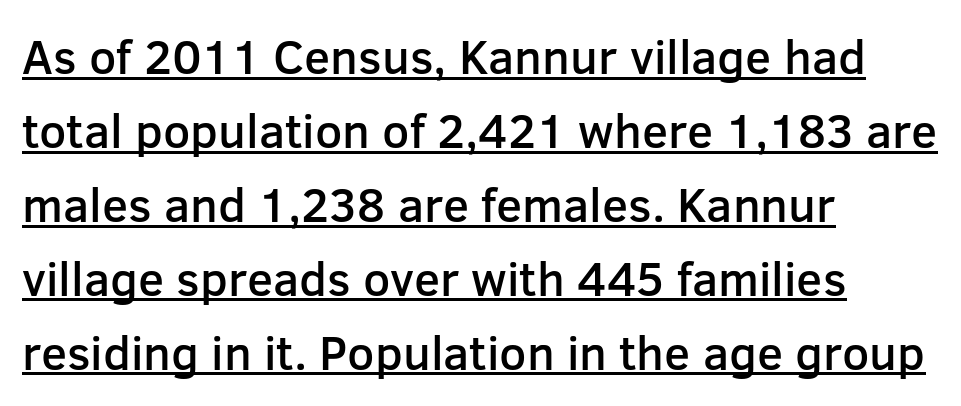
Q: Is the text bold? A: Semi-bold.
Q: Is the text italic (slanted)? A: No, it is upright.
Q: Is the typeface a serif or a sans-serif typeface? A: Sans-serif.
Q: Is the text underlined? A: Yes.
Q: How is the paragraph aligned? A: Left-aligned.
Q: Is the spacing between letters normal or unusually wide? A: Normal.
Q: Is the spacing between lines tight, normal or loose? A: Normal.
Q: Width (condensed, normal, or wide)? A: Normal.
Q: Stroke contrast? A: Low.
Q: x-height? A: Medium.
Q: Monospaced? A: No.
